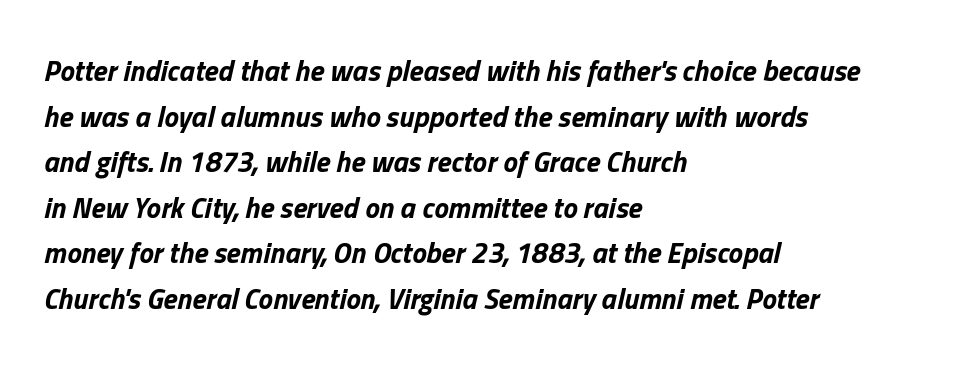
{"italic": "yes", "lean": "right", "slant_degrees": 13, "bold": "yes", "weight": "bold", "width": "normal", "stroke_contrast": "low", "x_height": "medium", "monospaced": "no", "underline": "no", "align": "left", "line_spacing": "normal", "line_spacing_ratio": 1.57, "letter_spacing": "normal", "letter_spacing_em": 0.0, "glyph_px": 29}
